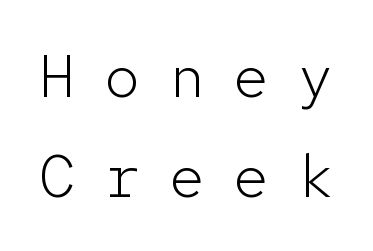
The characters display no serif detailing; their extremities are plain. Clear beneath every line of the passage. The face used here is monospaced, like something from a code editor. Weight: regular or lighter. Tall strokes in this sample are plumb rather than angled.
